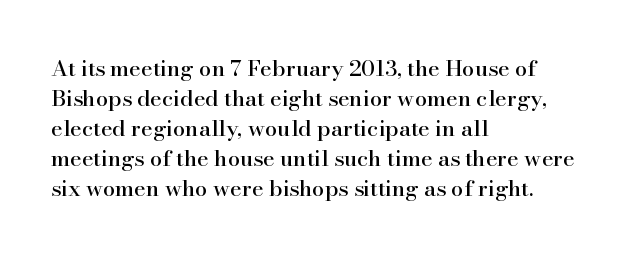
Q: Is the text italic (slanted)? A: No, it is upright.
Q: Is the text underlined? A: No.
Q: How is the paragraph aligned? A: Left-aligned.
Q: Is the spacing between letters normal or unusually wide? A: Normal.
Q: Is the spacing between lines tight, normal or loose? A: Normal.
